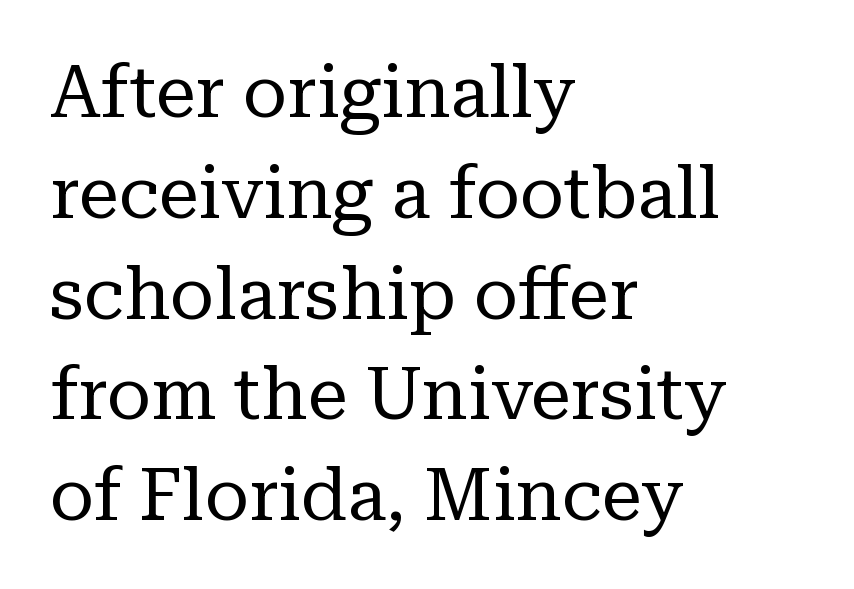
{"serif": "yes", "italic": "no", "bold": "no", "weight": "regular", "width": "normal", "stroke_contrast": "low", "x_height": "medium", "monospaced": "no", "underline": "no", "align": "left", "line_spacing": "normal", "line_spacing_ratio": 1.4, "letter_spacing": "normal", "letter_spacing_em": 0.0, "glyph_px": 72}
